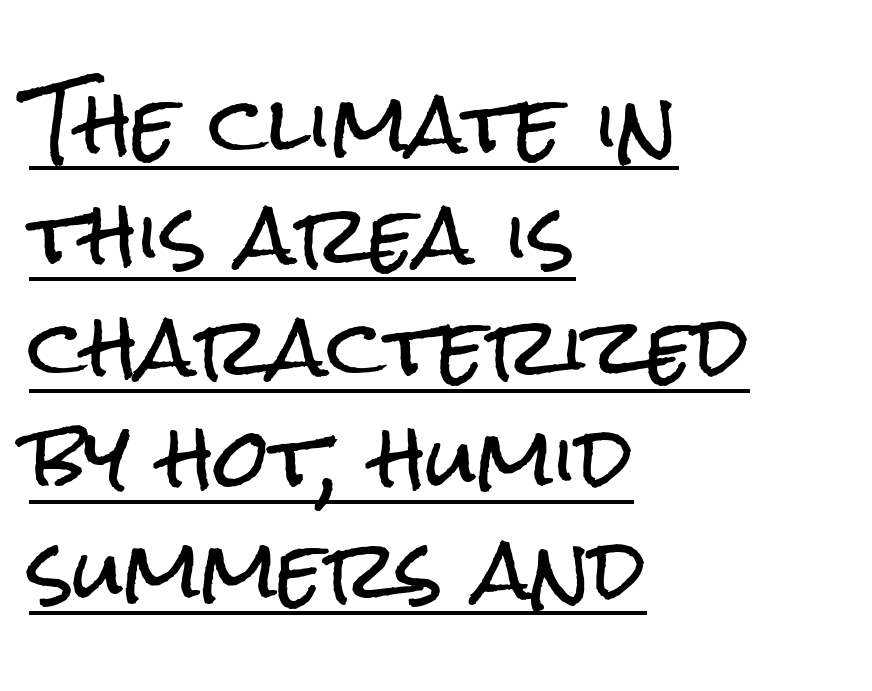
{"serif": "no", "italic": "no", "width": "condensed", "stroke_contrast": "low", "x_height": "medium", "monospaced": "no", "underline": "yes", "align": "left", "line_spacing": "normal", "line_spacing_ratio": 1.41, "letter_spacing": "normal", "letter_spacing_em": 0.0, "glyph_px": 79}
